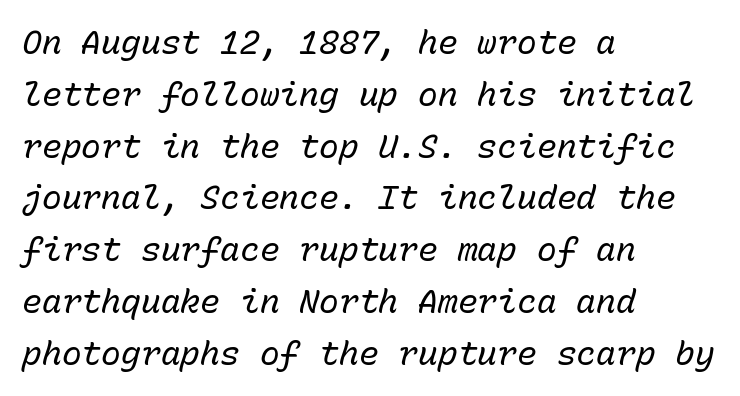
The image shows 33 px regular-weight type, italic (leaning right), monospaced; set left-aligned, normal line spacing (1.57x), normal letter spacing, not underlined; low stroke contrast and a medium x-height.
